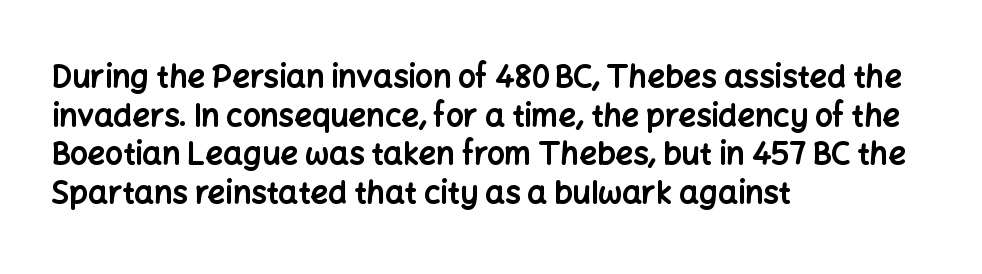
{"serif": "no", "italic": "no", "bold": "yes", "weight": "bold", "width": "normal", "stroke_contrast": "low", "x_height": "medium", "monospaced": "no", "underline": "no", "align": "left", "line_spacing": "normal", "line_spacing_ratio": 1.25, "letter_spacing": "normal", "letter_spacing_em": 0.0, "glyph_px": 31}
